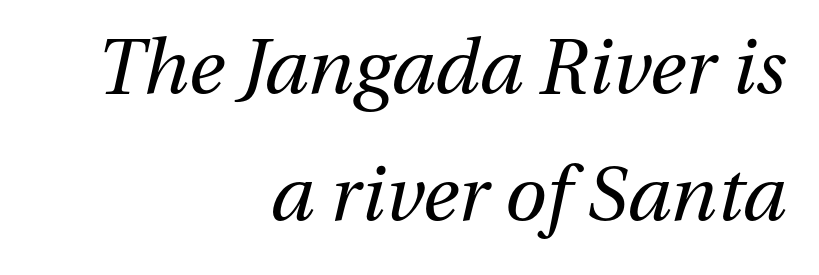
Q: Is the text bold? A: No.
Q: Is the text italic (slanted)? A: Yes, it leans right by about 13 degrees.
Q: Is the text underlined? A: No.
Q: How is the paragraph aligned? A: Right-aligned.
Q: Is the spacing between letters normal or unusually wide? A: Normal.
Q: Is the spacing between lines tight, normal or loose? A: Normal.
Q: Width (condensed, normal, or wide)? A: Normal.
Q: Stroke contrast? A: Medium.
Q: x-height? A: Medium.
Q: Monospaced? A: No.
